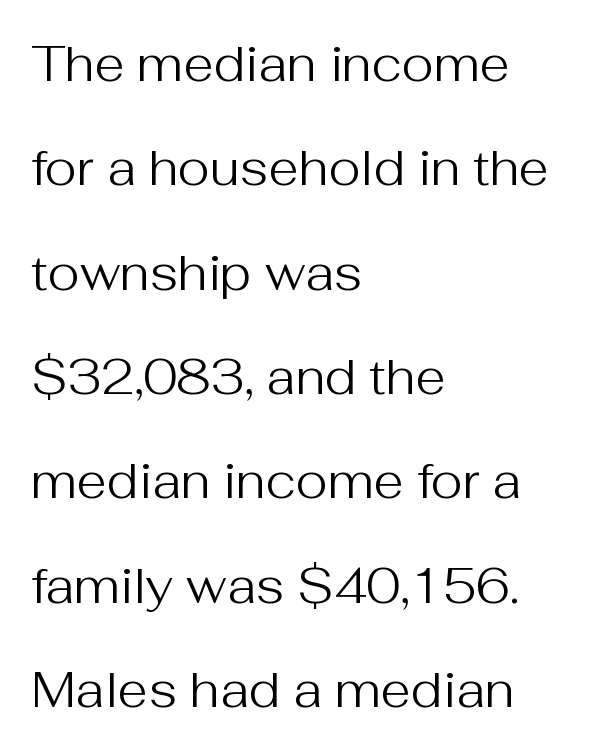
{"serif": "no", "italic": "no", "bold": "no", "weight": "regular", "width": "normal", "stroke_contrast": "medium", "x_height": "medium", "monospaced": "no", "underline": "no", "align": "left", "line_spacing": "loose", "line_spacing_ratio": 2.13, "letter_spacing": "normal", "letter_spacing_em": 0.0, "glyph_px": 49}
